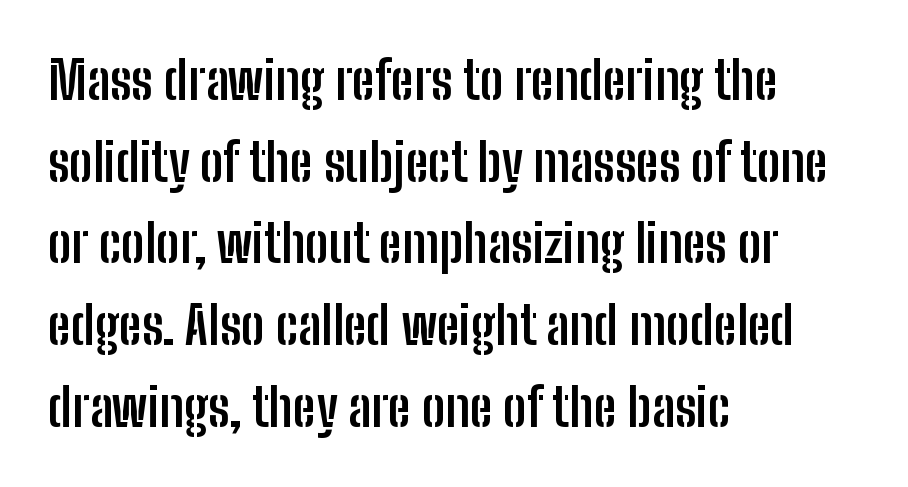
{"serif": "no", "italic": "no", "bold": "yes", "weight": "semibold", "width": "condensed", "stroke_contrast": "low", "x_height": "medium", "monospaced": "no", "underline": "no", "align": "left", "line_spacing": "normal", "line_spacing_ratio": 1.57, "letter_spacing": "normal", "letter_spacing_em": 0.0, "glyph_px": 52}
